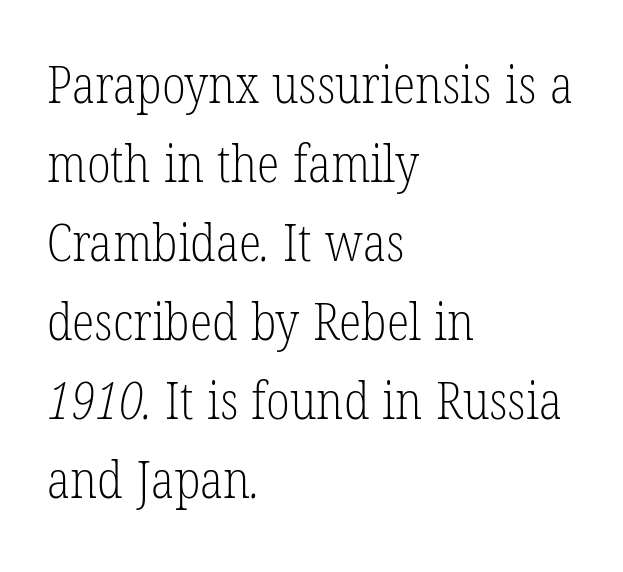
This sample has the flowing, uneven cadence of proportional lettering. What stands out about the letter spacing? Nothing — it is the standard amount. This sample uses a serif face. The foot of each line stays bare and open. Is the stroke heavy? The answer is a plain regular-or-lighter. Does the copy run flush right? No — it runs flush left.
